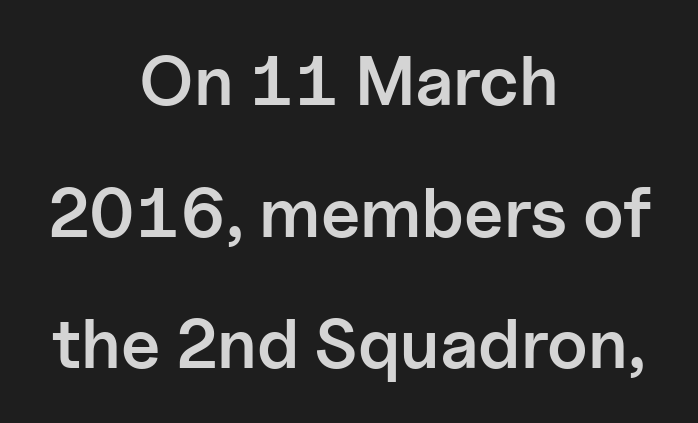
{"serif": "no", "italic": "no", "bold": "semi", "weight": "semibold", "width": "normal", "stroke_contrast": "low", "x_height": "medium", "monospaced": "no", "underline": "no", "align": "center", "line_spacing_ratio": 1.88, "letter_spacing": "normal", "letter_spacing_em": 0.0, "glyph_px": 70}
